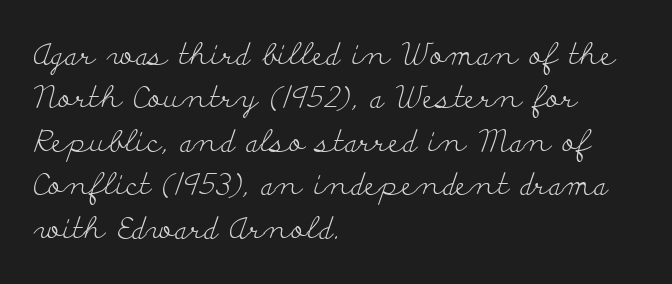
{"serif": "yes", "bold": "no", "weight": "light", "width": "wide", "stroke_contrast": "low", "x_height": "small", "monospaced": "no", "underline": "no", "align": "left", "line_spacing": "normal", "line_spacing_ratio": 1.45, "letter_spacing": "normal", "letter_spacing_em": 0.0, "glyph_px": 30}
